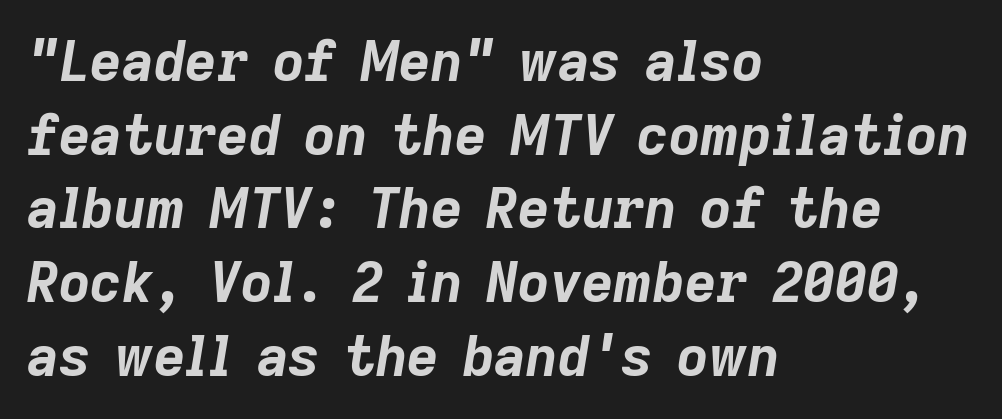
The passage shown leans; its letterforms are oblique. Short note: letters normally spaced. Leading matches the norm, producing a regular column. Looks like regular typesetting: each glyph gets only the width it needs.
